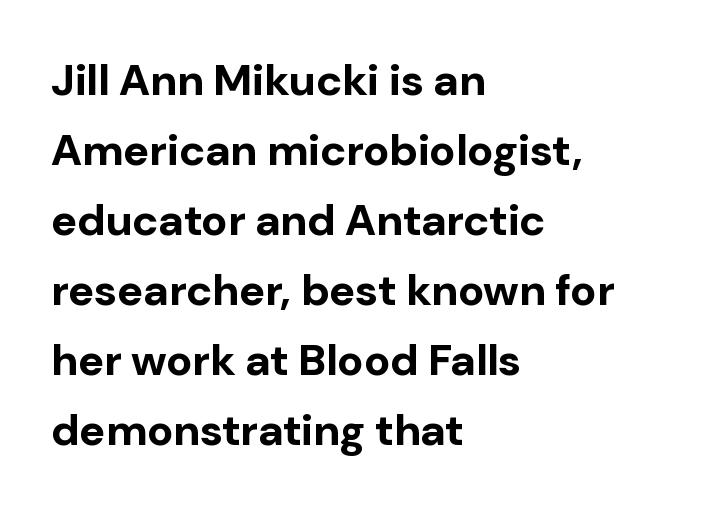
The image shows 44 px bold sans-serif type, upright; set left-aligned, normal line spacing (1.59x), normal letter spacing, not underlined; low stroke contrast and a medium x-height.
